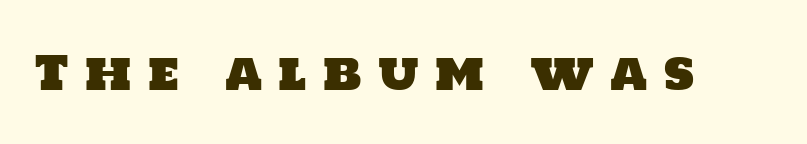
The image shows 46 px sans-serif type; set unusually wide letter spacing (+0.35 em), not underlined; low stroke contrast and a large x-height.
